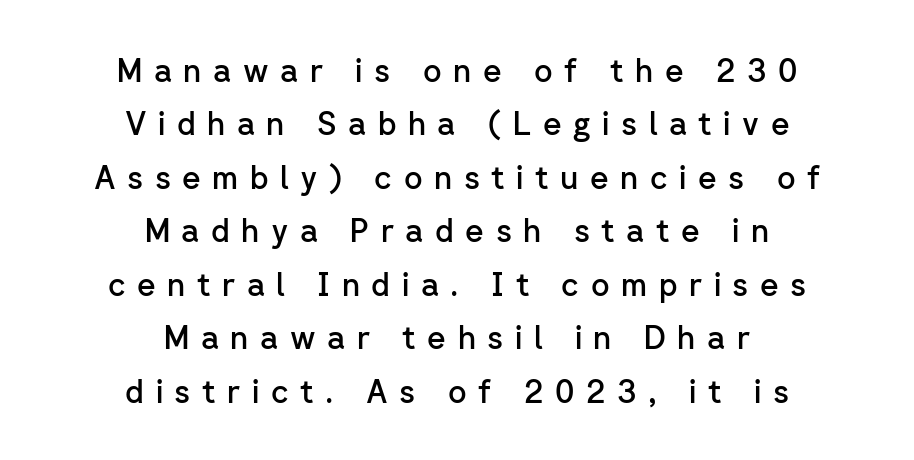
Between one letter and the next there's a generous, obvious gap. The lettering stays uniformly vertical, giving the passage a roman look. In terms of letterform style, serifs are entirely absent. Rule under the text: the space is simply empty.
